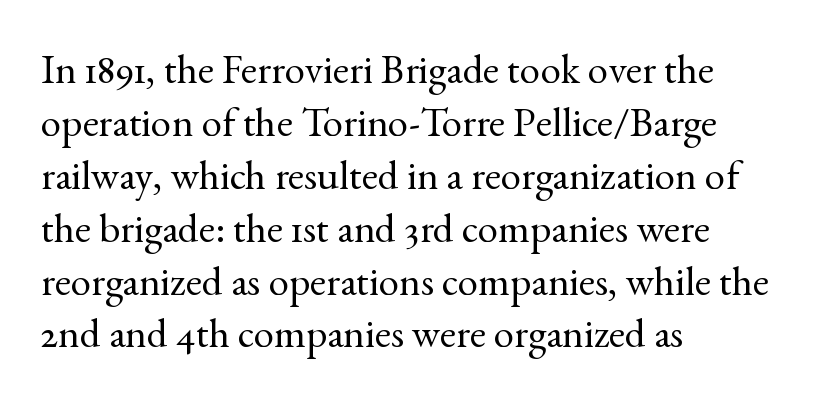
The image shows 41 px regular-weight serif type, upright; set left-aligned, normal line spacing (1.29x), normal letter spacing, not underlined; a small x-height.
